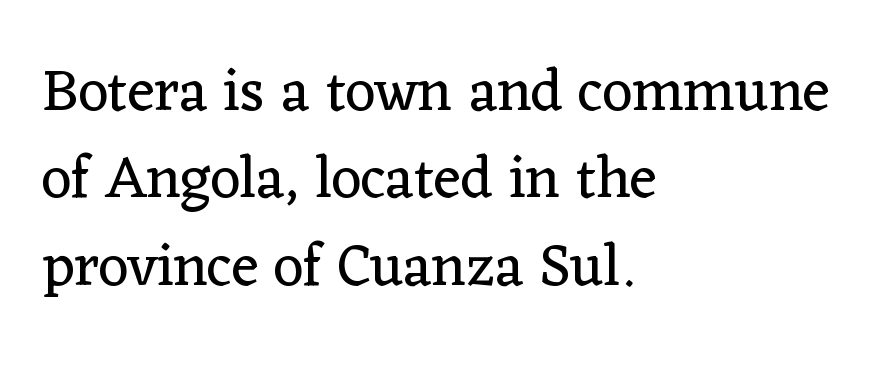
Q: Is the text bold? A: No.
Q: Is the text italic (slanted)? A: No, it is upright.
Q: Is the typeface a serif or a sans-serif typeface? A: Serif.
Q: Is the text underlined? A: No.
Q: How is the paragraph aligned? A: Left-aligned.
Q: Is the spacing between letters normal or unusually wide? A: Normal.
Q: Is the spacing between lines tight, normal or loose? A: Normal.
Q: Width (condensed, normal, or wide)? A: Normal.
Q: Stroke contrast? A: Low.
Q: x-height? A: Medium.
Q: Monospaced? A: No.
